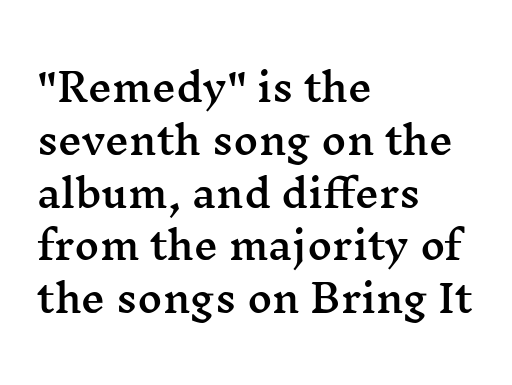
{"serif": "yes", "italic": "no", "width": "wide", "stroke_contrast": "medium", "x_height": "medium", "monospaced": "no", "underline": "no", "align": "left", "line_spacing": "normal", "line_spacing_ratio": 1.39, "letter_spacing": "normal", "letter_spacing_em": 0.0, "glyph_px": 38}
